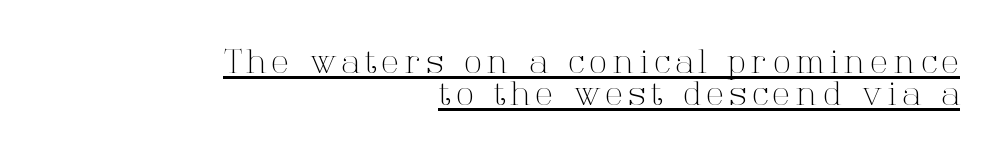
Cramped leading. You can tell from the footed stems that serif type was used. Layout note: lines flush right. Unbolded letterforms with no extra heft. The letters advance in unequal steps, a hallmark of proportional type.
